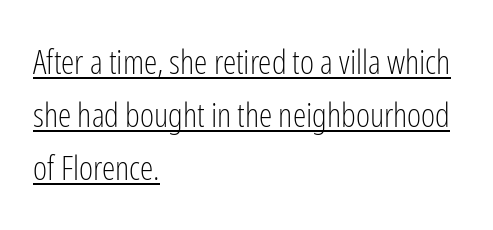
{"serif": "no", "italic": "no", "bold": "no", "weight": "light", "width": "condensed", "stroke_contrast": "low", "x_height": "medium", "monospaced": "no", "underline": "yes", "align": "left", "line_spacing": "normal", "line_spacing_ratio": 1.56, "letter_spacing": "normal", "letter_spacing_em": 0.0, "glyph_px": 34}
